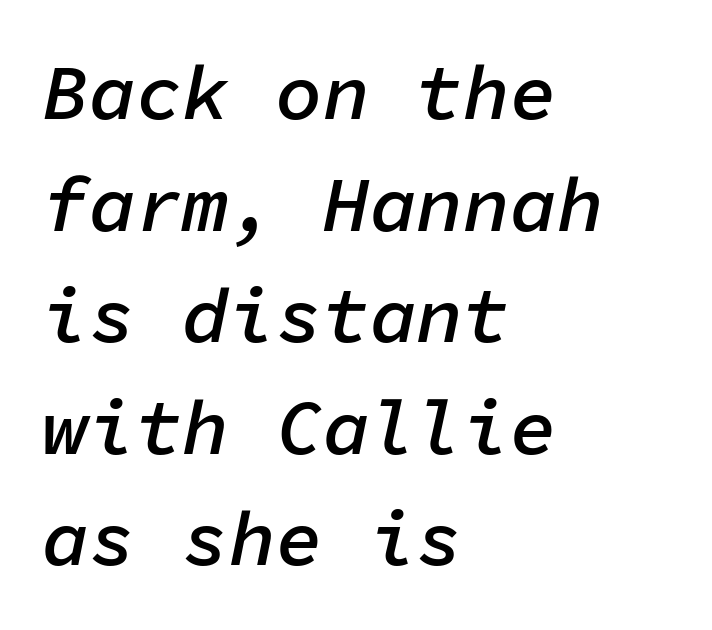
Where is the straight margin? On the left. Leading matches the norm, producing a regular column. The space directly below the letters is spotless. These words are printed semibold, heavier than regular yet not bold.
